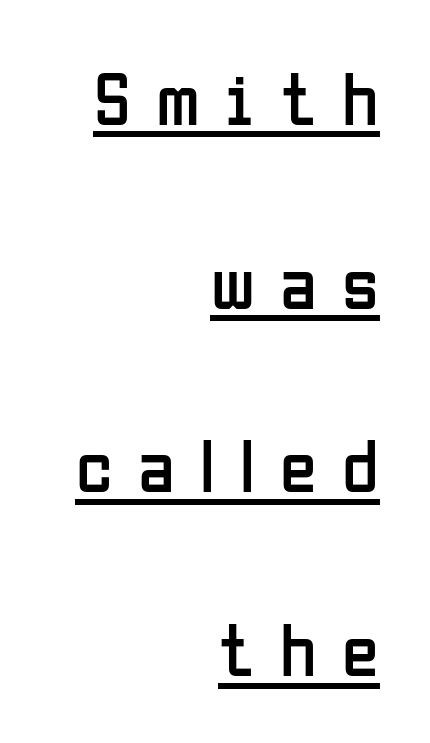
{"serif": "no", "italic": "no", "bold": "no", "weight": "regular", "width": "condensed", "stroke_contrast": "low", "x_height": "medium", "monospaced": "no", "underline": "yes", "align": "right", "line_spacing": "loose", "line_spacing_ratio": 2.45, "letter_spacing": "wide", "letter_spacing_em": 0.34, "glyph_px": 75}
